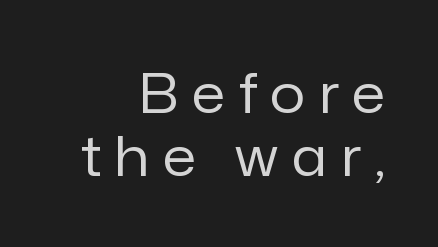
Every stem runs plumb, perpendicular to the baseline. The font sits on the lighter half of the weight spectrum, regular included. In CSS terms this would be text-align: right. Display-style spreading of the glyphs; the letterfit is very open. Looks like regular typesetting: each glyph gets only the width it needs. Does the leading feel generous? Not at all — it's pinched.
